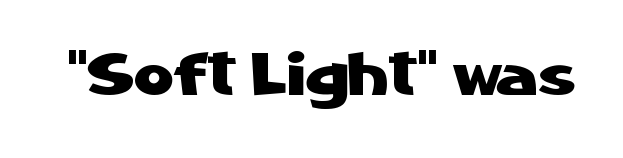
{"serif": "no", "italic": "no", "width": "normal", "stroke_contrast": "low", "x_height": "medium", "monospaced": "no", "underline": "no", "letter_spacing": "normal", "letter_spacing_em": 0.0, "glyph_px": 61}
